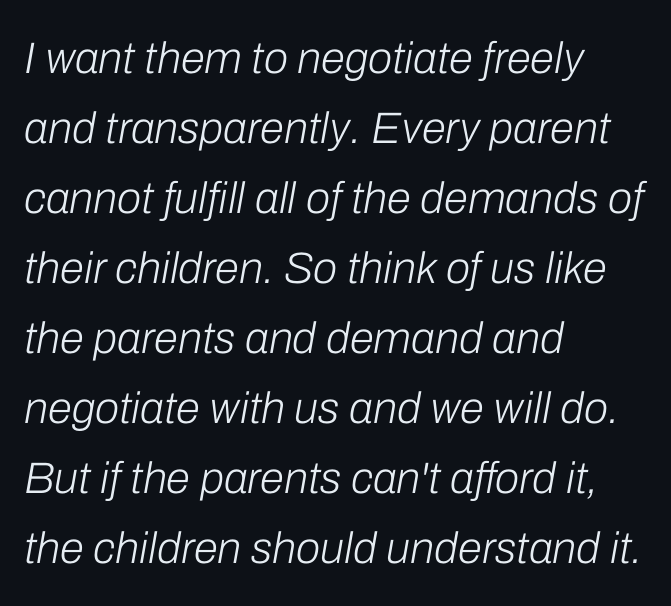
{"italic": "yes", "lean": "right", "slant_degrees": 10, "bold": "no", "weight": "light", "width": "normal", "stroke_contrast": "low", "x_height": "medium", "monospaced": "no", "underline": "no", "align": "left", "line_spacing": "normal", "line_spacing_ratio": 1.59, "letter_spacing": "normal", "letter_spacing_em": 0.0, "glyph_px": 44}
